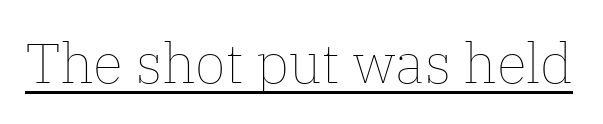
{"italic": "no", "bold": "no", "weight": "thin", "width": "normal", "stroke_contrast": "low", "x_height": "medium", "monospaced": "no", "underline": "yes", "letter_spacing": "normal", "letter_spacing_em": 0.0, "glyph_px": 56}
